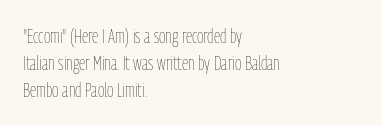
{"italic": "no", "bold": "no", "underline": "no", "align": "left", "line_spacing": "normal", "line_spacing_ratio": 1.36, "letter_spacing": "normal", "letter_spacing_em": 0.0, "glyph_px": 20}
